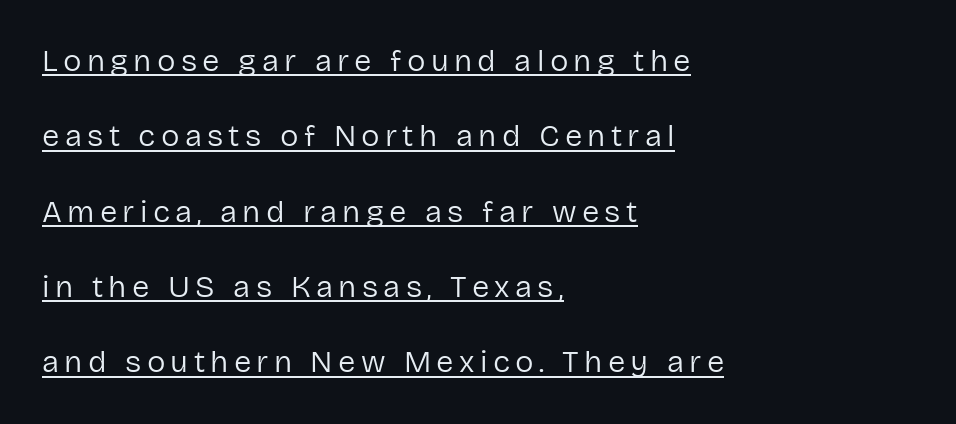
Type style note: lacks serifs. Students, observe the line beneath the letters — that is underlining. Caption: face not bold, strokes unweighted. The axis of the letterforms is exactly vertical. A student would call this left alignment; a typographer would say flush left, rag right. The leading is generous, giving the passage an open texture.
